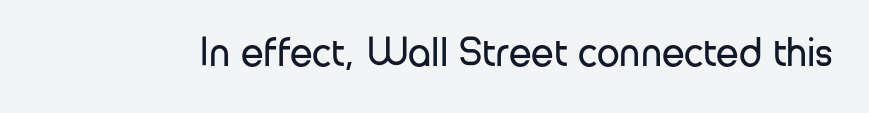
Q: Is the text bold? A: No.
Q: Is the text italic (slanted)? A: No, it is upright.
Q: Is the typeface a serif or a sans-serif typeface? A: Sans-serif.
Q: Is the text underlined? A: No.
Q: Is the spacing between letters normal or unusually wide? A: Normal.
Q: Width (condensed, normal, or wide)? A: Normal.
Q: Stroke contrast? A: Low.
Q: x-height? A: Medium.
Q: Monospaced? A: No.
